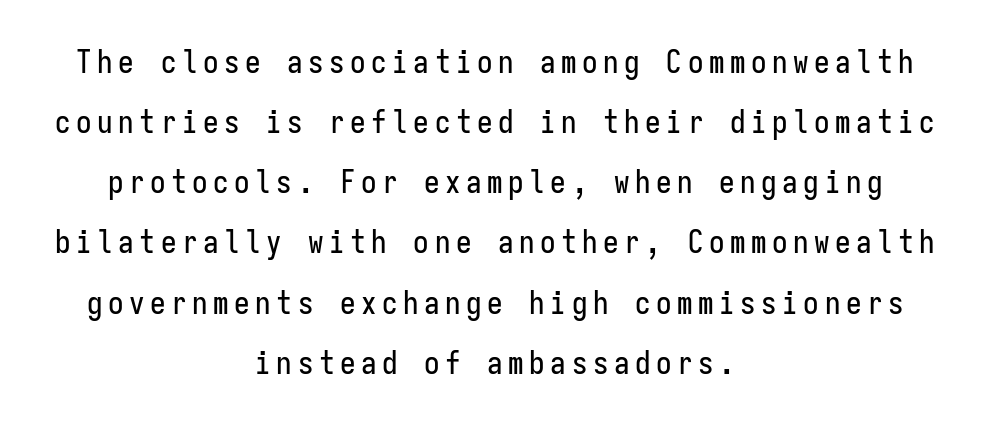
Q: Is the text italic (slanted)? A: No, it is upright.
Q: Is the typeface a serif or a sans-serif typeface? A: Sans-serif.
Q: Is the text underlined? A: No.
Q: How is the paragraph aligned? A: Centered.
Q: Is the spacing between lines tight, normal or loose? A: Loose.
Q: Width (condensed, normal, or wide)? A: Condensed.
Q: Stroke contrast? A: Low.
Q: x-height? A: Medium.
Q: Monospaced? A: Yes.
